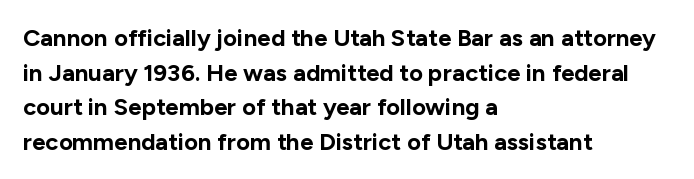
{"italic": "no", "bold": "yes", "underline": "no", "align": "left", "line_spacing": "normal", "line_spacing_ratio": 1.44, "letter_spacing": "normal", "letter_spacing_em": 0.0, "glyph_px": 24}
